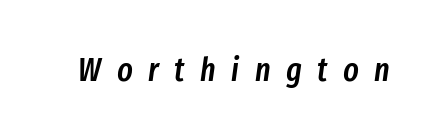
Q: Is the text bold? A: Semi-bold.
Q: Is the text italic (slanted)? A: Yes, it leans right by about 8 degrees.
Q: Is the text underlined? A: No.
Q: Is the spacing between letters normal or unusually wide? A: Unusually wide.
Q: Width (condensed, normal, or wide)? A: Condensed.
Q: Stroke contrast? A: Low.
Q: x-height? A: Medium.
Q: Monospaced? A: No.
